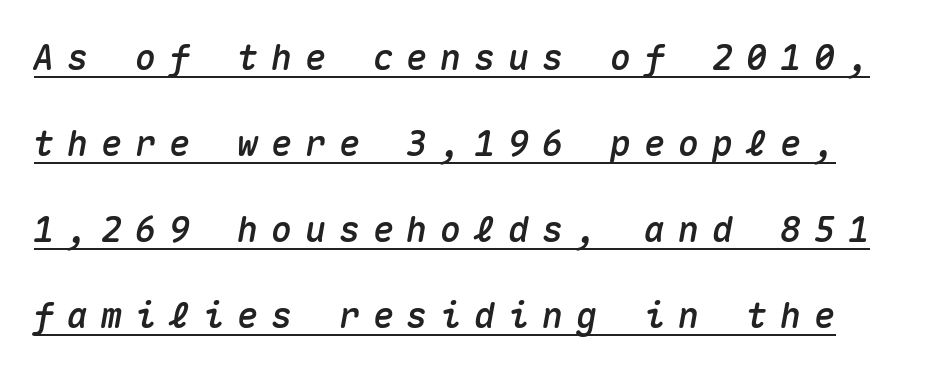
{"italic": "yes", "lean": "right", "slant_degrees": 10, "width": "normal", "stroke_contrast": "medium", "x_height": "medium", "monospaced": "yes", "underline": "yes", "line_spacing": "loose", "line_spacing_ratio": 2.46, "letter_spacing": "wide", "letter_spacing_em": 0.37, "glyph_px": 35}
